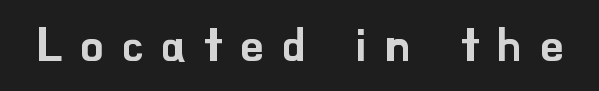
Q: Is the text italic (slanted)? A: No, it is upright.
Q: Is the typeface a serif or a sans-serif typeface? A: Sans-serif.
Q: Is the text underlined? A: No.
Q: Is the spacing between letters normal or unusually wide? A: Unusually wide.
Q: Width (condensed, normal, or wide)? A: Normal.
Q: Stroke contrast? A: Low.
Q: x-height? A: Small.
Q: Monospaced? A: No.
